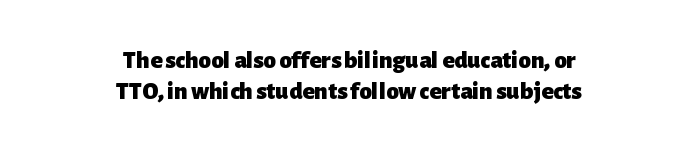
{"italic": "no", "bold": "yes", "underline": "no", "align": "center", "line_spacing": "normal", "line_spacing_ratio": 1.25, "letter_spacing": "normal", "letter_spacing_em": 0.0, "glyph_px": 25}
